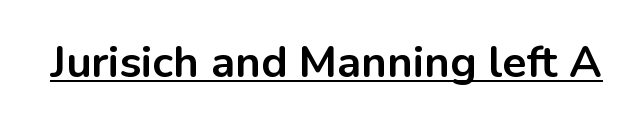
The specimen includes a rule beneath the text block's lines. This sample has the flowing, uneven cadence of proportional lettering. This is sans-serif lettering, the kind often seen on screens and signage. Ordinary non-slanted type is in use. Characters follow at the spacing the type designer built in. Weight: bold.
